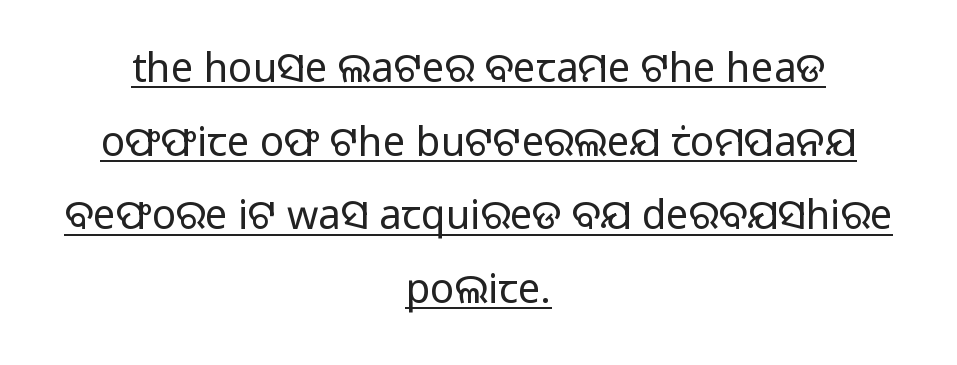
Is the block centered? Yes — each line is placed symmetrically about the middle. Ordinary non-slanted type is in use. No chunkiness to these letters — they're not bold. Here the designer chose a conventional face with non-uniform glyph widths. The glyphs are accompanied by a horizontal stroke just below them. The horizontal fit of the characters is conventional and even.
